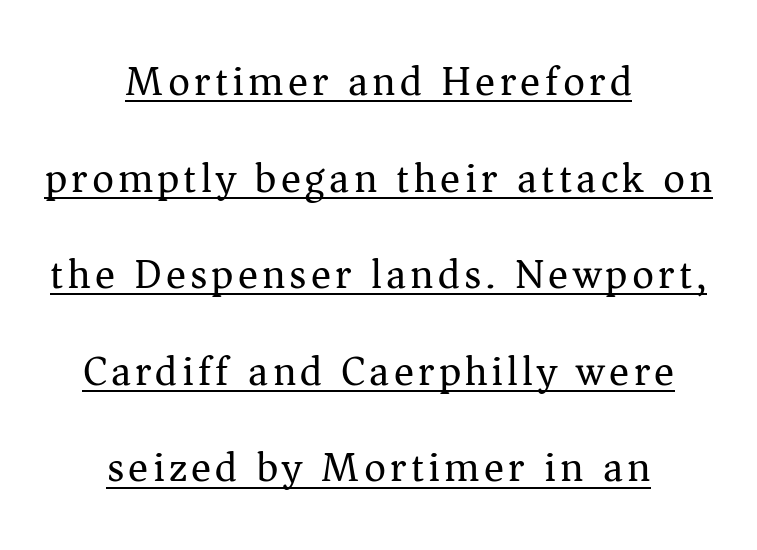
The image shows 42 px regular-weight serif type, upright; set centered, loose line spacing (2.3x), underlined; medium stroke contrast and a medium x-height.
